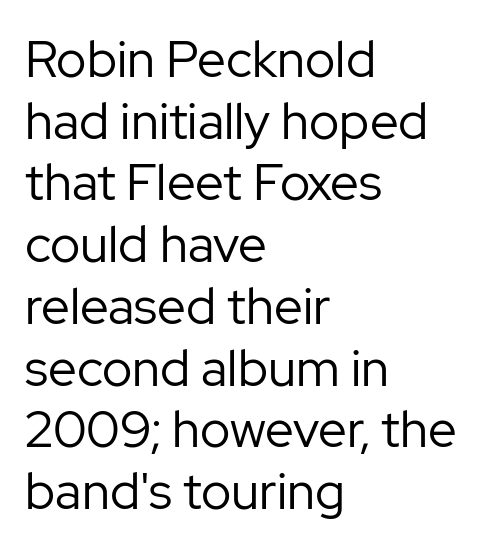
The image shows 51 px regular-weight sans-serif type, upright; set left-aligned, line spacing 1.21x, normal letter spacing, not underlined; low stroke contrast and a medium x-height.
